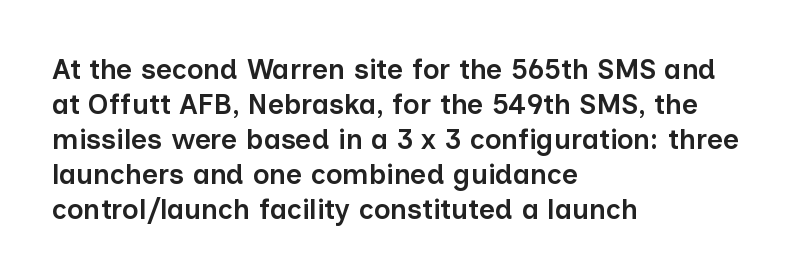
The lines sit at an ordinary, default distance from one another. This rendering features lettering with no underline. Inter-character spacing is left at the font's built-in metrics. Proportional: the letters do not fall into vertical columns. How heavy is the stroke? Medium-heavy — a semibold, shy of bold. The specimen reads as upright at a glance.
